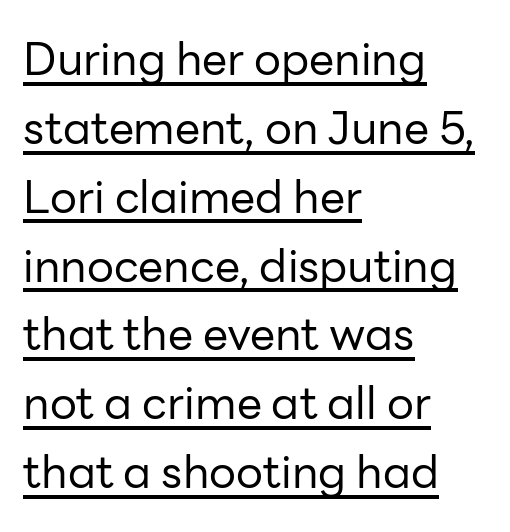
Q: Is the text bold? A: No.
Q: Is the text italic (slanted)? A: No, it is upright.
Q: Is the typeface a serif or a sans-serif typeface? A: Sans-serif.
Q: Is the text underlined? A: Yes.
Q: How is the paragraph aligned? A: Left-aligned.
Q: Is the spacing between letters normal or unusually wide? A: Normal.
Q: Is the spacing between lines tight, normal or loose? A: Normal.
Q: Width (condensed, normal, or wide)? A: Normal.
Q: Stroke contrast? A: Low.
Q: x-height? A: Medium.
Q: Monospaced? A: No.
